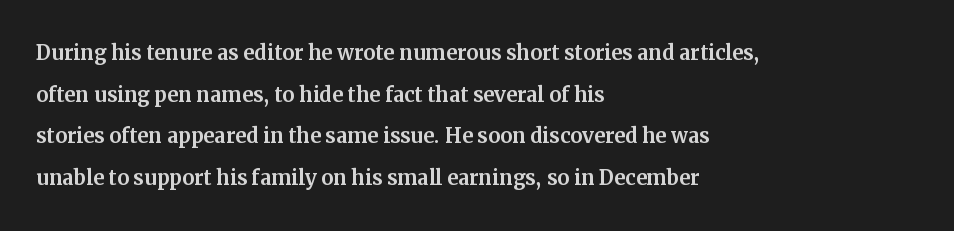
The image shows 27 px text type, upright; set left-aligned, normal line spacing (1.54x), normal letter spacing, not underlined.
